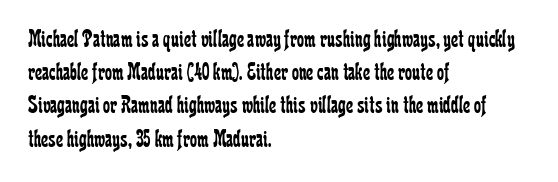
The image shows 25 px text type, upright; set left-aligned, normal line spacing (1.33x), normal letter spacing, not underlined.
